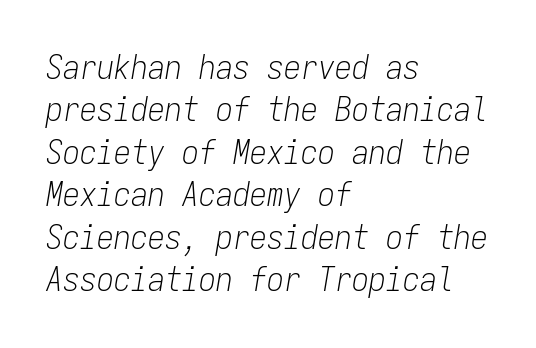
The image shows 34 px light, condensed type, italic (leaning right), monospaced; set left-aligned, normal line spacing (1.25x), normal letter spacing, not underlined; low stroke contrast and a medium x-height.
